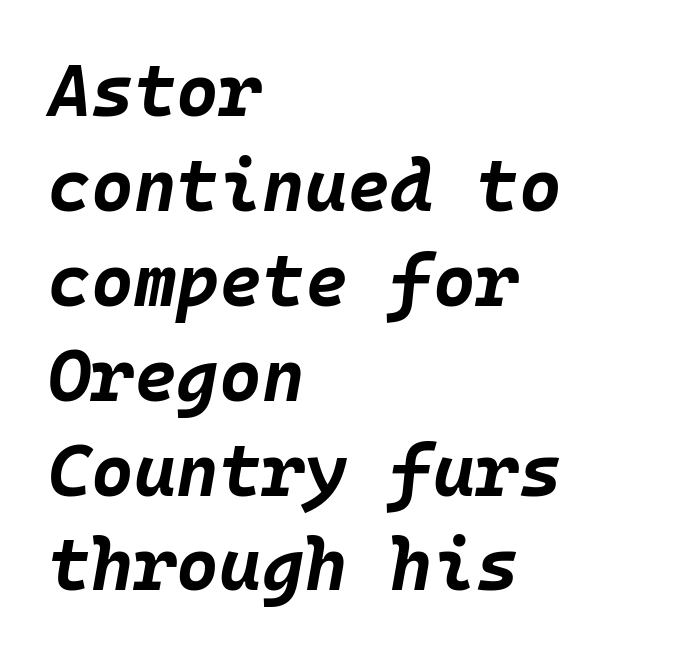
{"italic": "yes", "lean": "right", "slant_degrees": 10, "bold": "yes", "weight": "bold", "width": "normal", "stroke_contrast": "low", "x_height": "large", "monospaced": "yes", "underline": "no", "align": "left", "line_spacing": "normal", "line_spacing_ratio": 1.3, "letter_spacing": "normal", "letter_spacing_em": 0.0, "glyph_px": 73}
